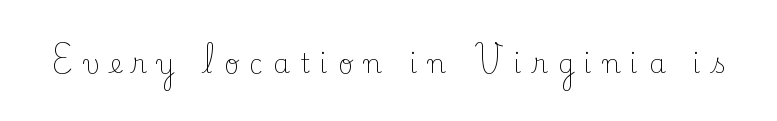
{"italic": "no", "bold": "no", "underline": "no", "letter_spacing": "wide", "letter_spacing_em": 0.4, "glyph_px": 26}
